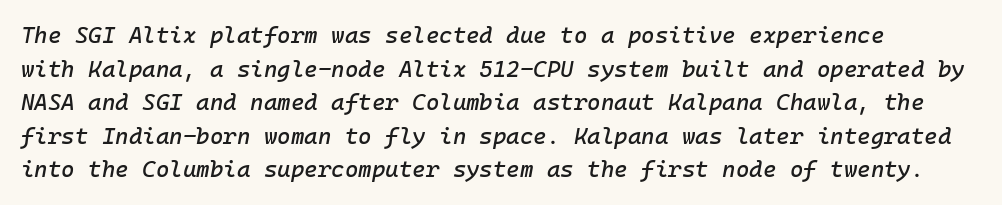
Descender tails drop into unmarked territory. Leading matches the norm, producing a regular column. Does the lettering tilt? It does — this is italic. What stands out about the letter spacing? Nothing — it is the standard amount.
